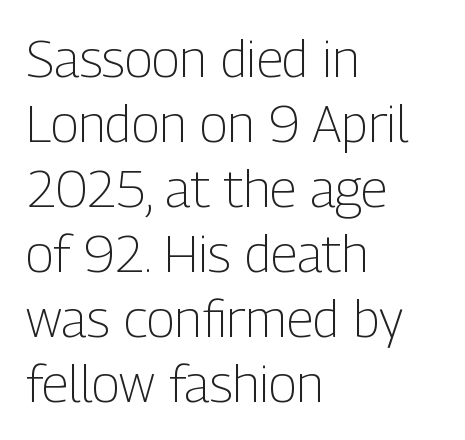
The gaps between neighbouring characters are ordinary and unremarkable. It's the straight-up-and-down kind of type. This sample has the flowing, uneven cadence of proportional lettering. The characters display no serif detailing; their extremities are plain. What's the leading like? Ordinary, nothing unusual. Type without underlining.
